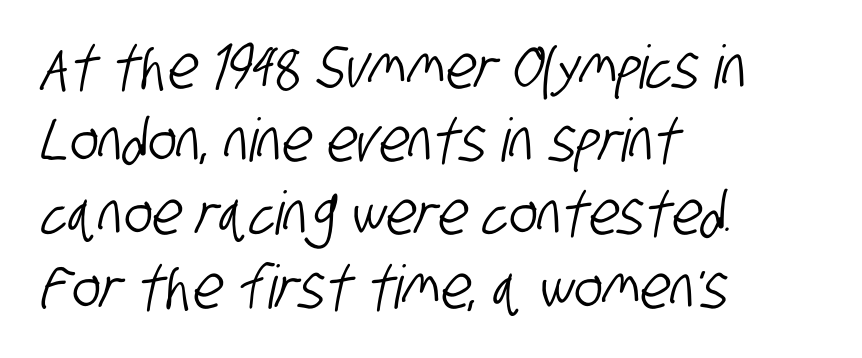
The image shows 60 px condensed sans-serif type; set left-aligned, line spacing 1.22x, normal letter spacing, not underlined; low stroke contrast and a large x-height.
